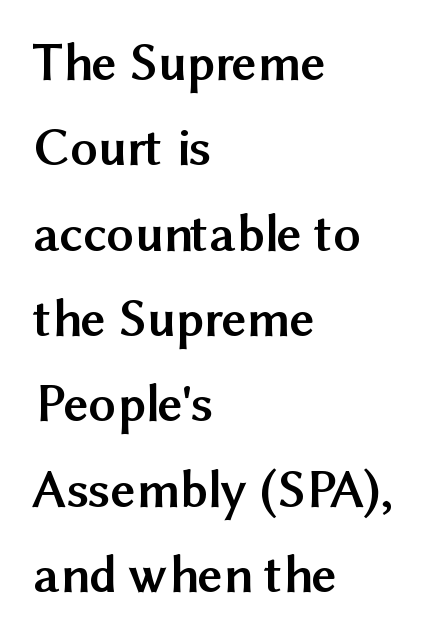
The image shows 54 px semibold sans-serif type, upright; set left-aligned, normal line spacing (1.58x), normal letter spacing, not underlined; medium stroke contrast and a medium x-height.
